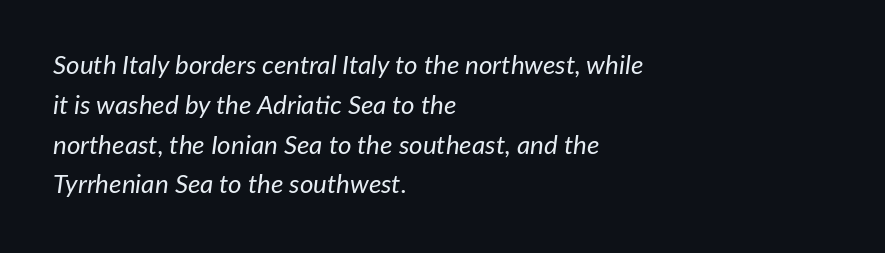
Does the leading feel generous? No, just average. Visually the block forms a straight wall on the left and a jagged coastline on the right. A typesetter would call this zero additional tracking. The strip under each line holds only bare page. The strokes are not fattened; the text isn't bold. The specimen reads as italic at a glance.
